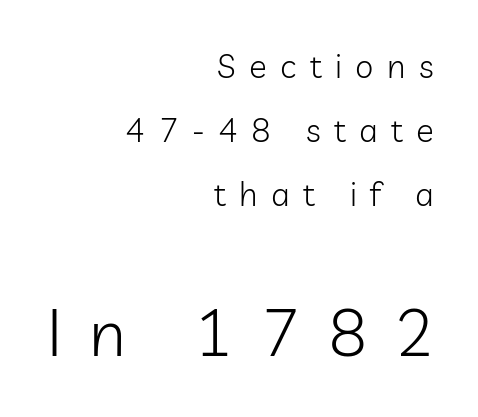
Teacher's note: observe the even right margin — that is flush-right alignment. This is not heavy type; no bold has been used. Tracking here is generous; glyphs stand well apart from one another. Grotesque or geometric, the face here clearly has no serifs.
